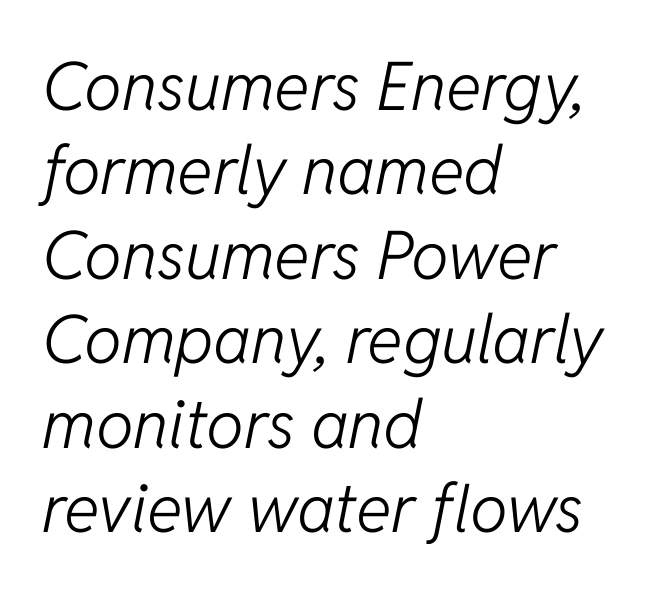
The baseline area is clear. Emphasis-style slanted type is in use. Left-aligned paragraph, ragged on the right. The passage shown stacks its lines at a standard gap.
